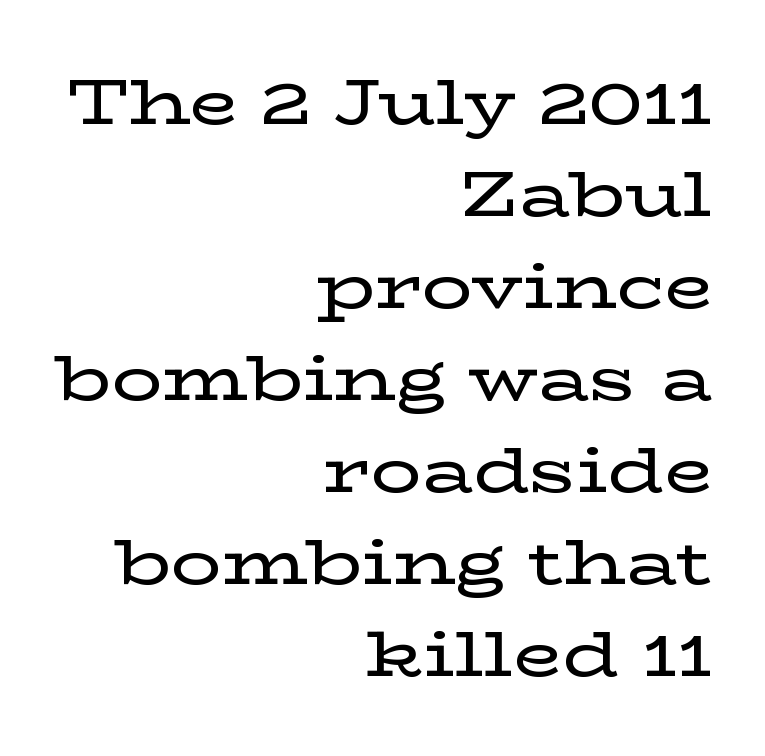
Serifs: yes, visible at the terminals of the letterforms. This rendering leaves character spacing at its baseline value. The compositor pushed each line to the right boundary. The leading is moderate, giving the passage an even texture. Character widths vary here, with narrow letters taking less room than wide ones. The letters stand straight up with perfectly vertical stems.
